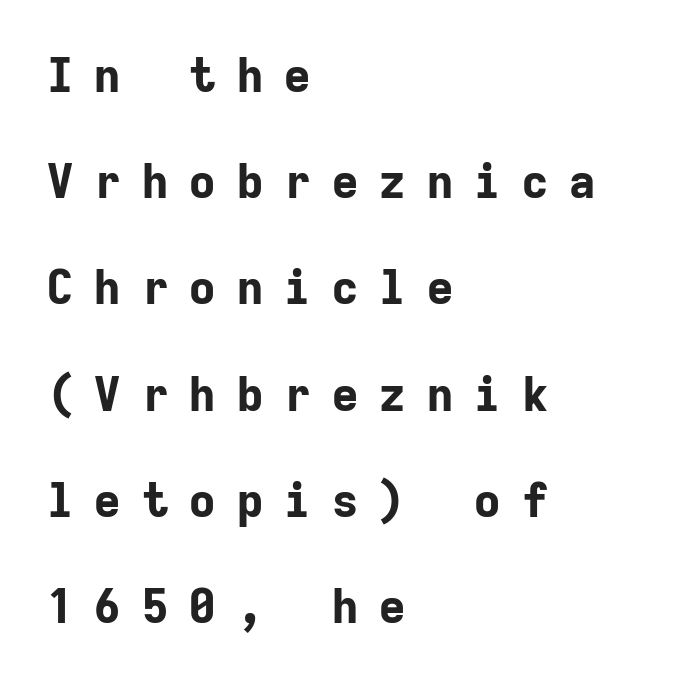
Q: Is the text bold? A: Yes.
Q: Is the text italic (slanted)? A: No, it is upright.
Q: Is the typeface a serif or a sans-serif typeface? A: Sans-serif.
Q: Is the text underlined? A: No.
Q: How is the paragraph aligned? A: Left-aligned.
Q: Is the spacing between letters normal or unusually wide? A: Unusually wide.
Q: Is the spacing between lines tight, normal or loose? A: Loose.
Q: Width (condensed, normal, or wide)? A: Normal.
Q: Stroke contrast? A: Low.
Q: x-height? A: Medium.
Q: Monospaced? A: Yes.
